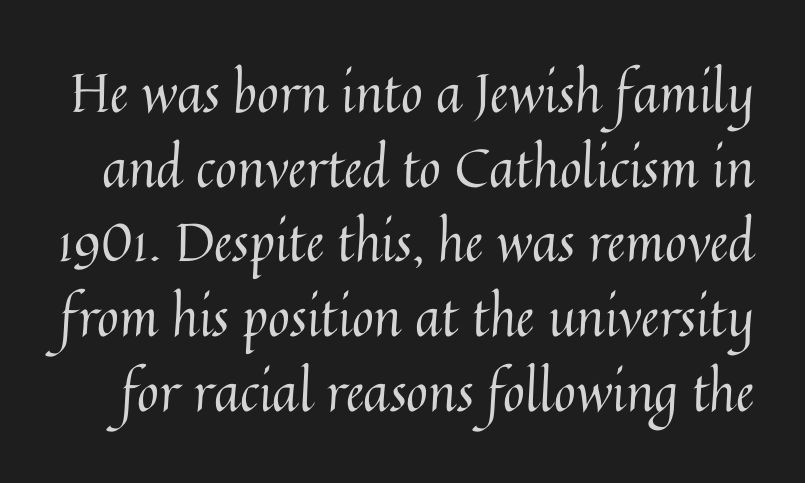
{"bold": "no", "weight": "regular", "width": "normal", "stroke_contrast": "medium", "x_height": "medium", "monospaced": "no", "underline": "no", "line_spacing": "normal", "line_spacing_ratio": 1.41, "letter_spacing": "normal", "letter_spacing_em": 0.0, "glyph_px": 53}
